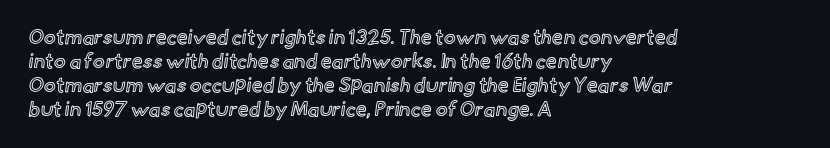
The image shows 20 px text type; set left-aligned, line spacing 1.2x, normal letter spacing, not underlined.
